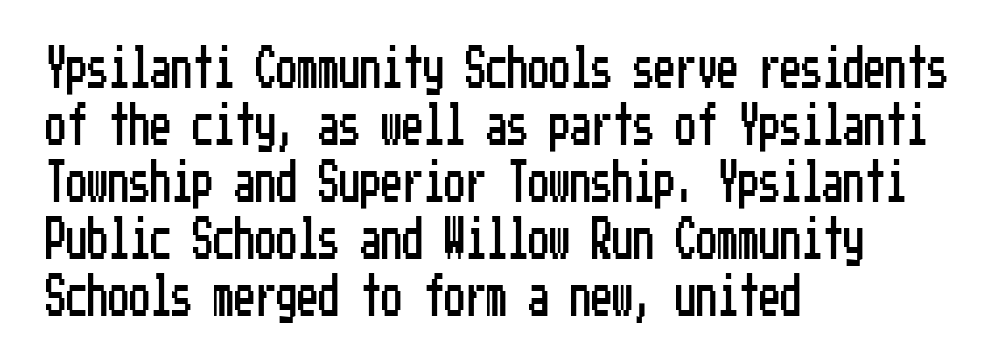
Layout note: lines flush left. Letters rest on an invisible, unmarked baseline. Posture: vertical. The designer left line spacing at the default. Font category for this specimen: sans-serif.
